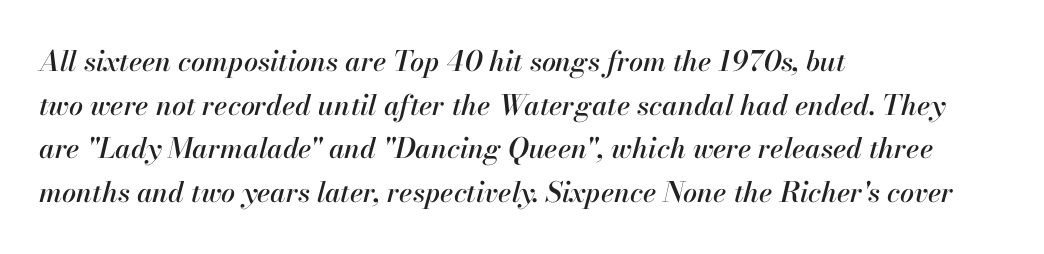
Q: Is the text italic (slanted)? A: Yes, it leans right by about 13 degrees.
Q: Is the text underlined? A: No.
Q: How is the paragraph aligned? A: Left-aligned.
Q: Is the spacing between letters normal or unusually wide? A: Normal.
Q: Is the spacing between lines tight, normal or loose? A: Normal.
Q: Width (condensed, normal, or wide)? A: Normal.
Q: Stroke contrast? A: High.
Q: x-height? A: Small.
Q: Monospaced? A: No.
